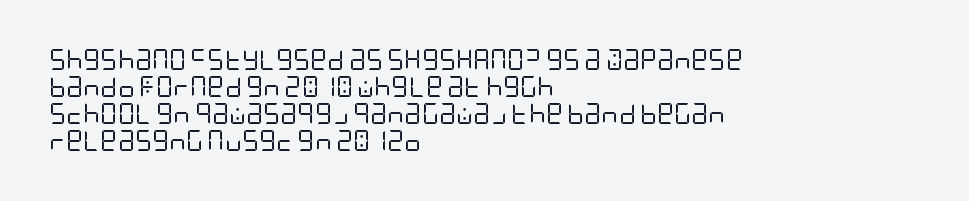
The passage shown is not underscored anywhere. Summary of vertical rhythm: regular, with standard interline spacing. The rag falls on the right side of this text block. Notice how the stems are strictly vertical — no italics here. Vertical stems look standard width or narrower in stroke.
